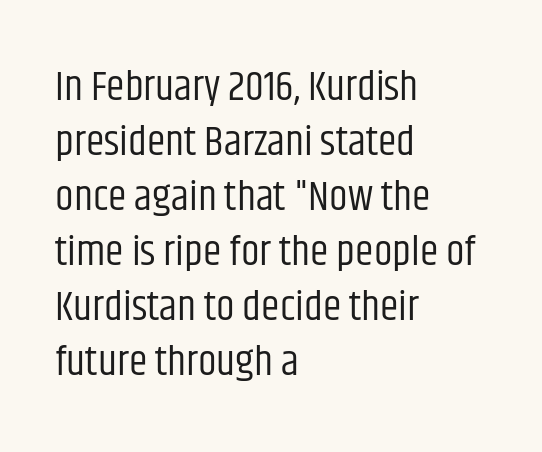
Q: Is the text bold? A: No.
Q: Is the text italic (slanted)? A: No, it is upright.
Q: Is the typeface a serif or a sans-serif typeface? A: Sans-serif.
Q: Is the text underlined? A: No.
Q: How is the paragraph aligned? A: Left-aligned.
Q: Is the spacing between letters normal or unusually wide? A: Normal.
Q: Is the spacing between lines tight, normal or loose? A: Normal.
Q: Width (condensed, normal, or wide)? A: Condensed.
Q: Stroke contrast? A: Low.
Q: x-height? A: Large.
Q: Monospaced? A: No.
